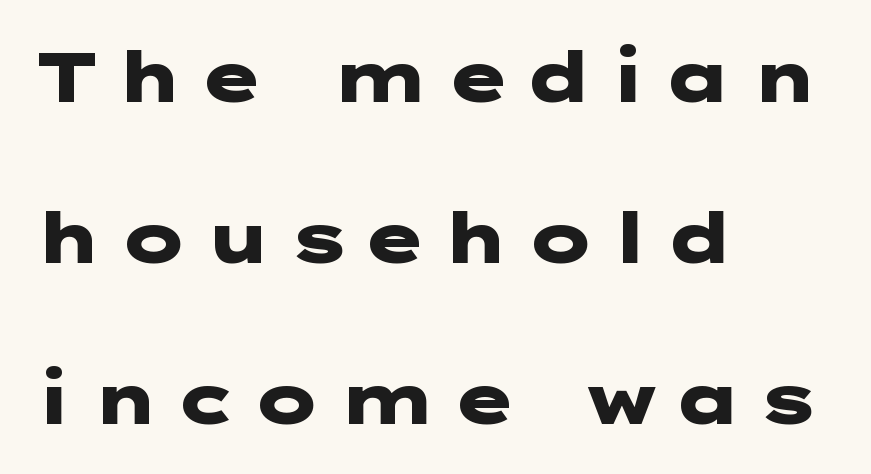
The image shows 70 px heavy, wide sans-serif type, upright; set left-aligned, loose line spacing (2.3x), not underlined; low stroke contrast and a medium x-height.
